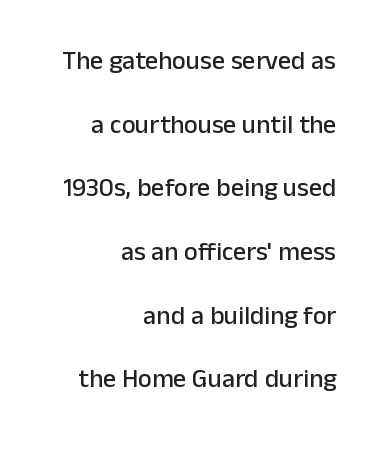
{"italic": "no", "underline": "no", "align": "right", "line_spacing": "loose", "line_spacing_ratio": 2.45, "letter_spacing": "normal", "letter_spacing_em": 0.0, "glyph_px": 26}
